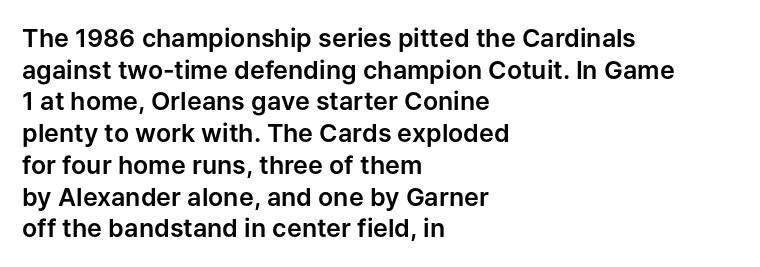
The rows are spaced the way most documents space them. No extra tracking has been applied to these lines. Which margin do the lines hug? The left one — the right edge is uneven. The gap between lines stays unmarked. If you drew a line through each stem, it would be perfectly vertical.
